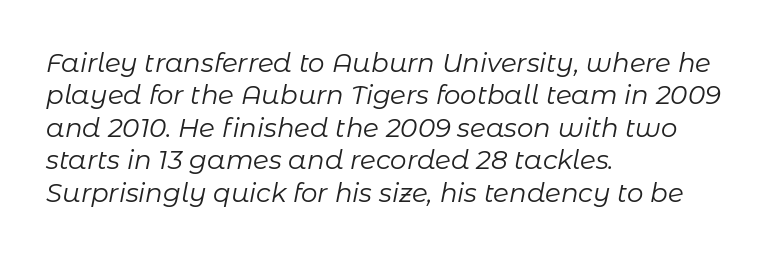
The image shows 26 px text type, italic (leaning right); set left-aligned, normal line spacing (1.25x), normal letter spacing, not underlined.
